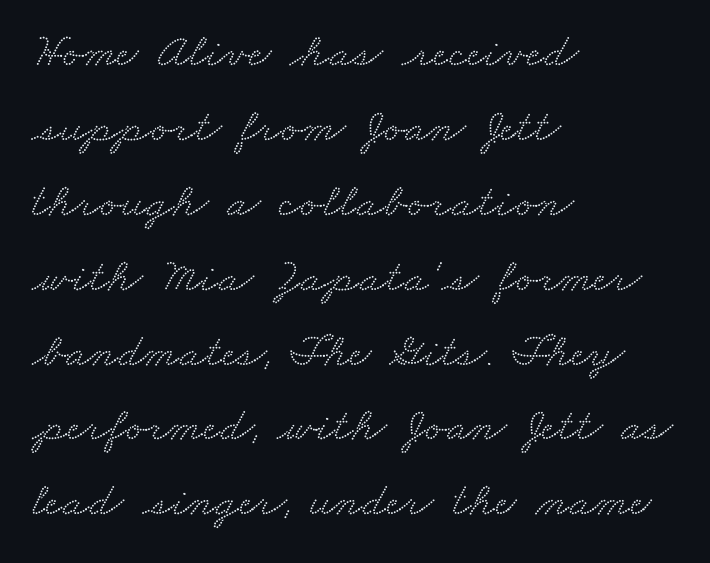
The image shows 48 px wide serif type; set left-aligned, normal line spacing (1.56x), normal letter spacing, not underlined; medium stroke contrast and a small x-height.
